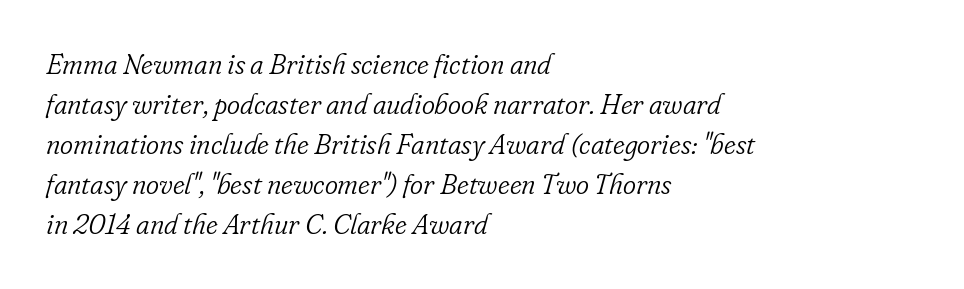
Q: Is the text bold? A: No.
Q: Is the text italic (slanted)? A: Yes, it leans right by about 16 degrees.
Q: Is the typeface a serif or a sans-serif typeface? A: Serif.
Q: Is the text underlined? A: No.
Q: How is the paragraph aligned? A: Left-aligned.
Q: Is the spacing between letters normal or unusually wide? A: Normal.
Q: Is the spacing between lines tight, normal or loose? A: Normal.
Q: Width (condensed, normal, or wide)? A: Normal.
Q: Stroke contrast? A: Low.
Q: x-height? A: Small.
Q: Monospaced? A: No.
